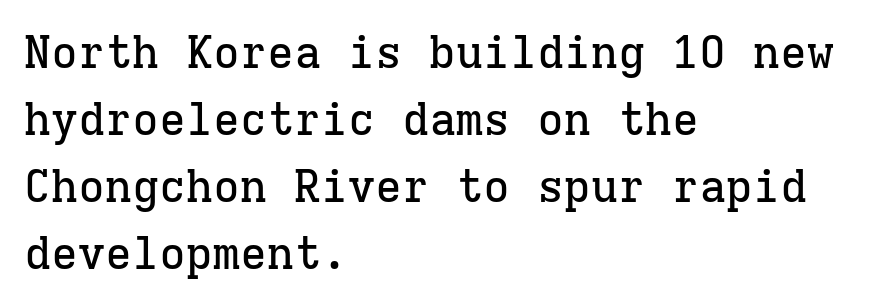
The image shows 45 px serif type, upright, monospaced; set left-aligned, normal line spacing (1.49x), normal letter spacing, not underlined; low stroke contrast and a medium x-height.
